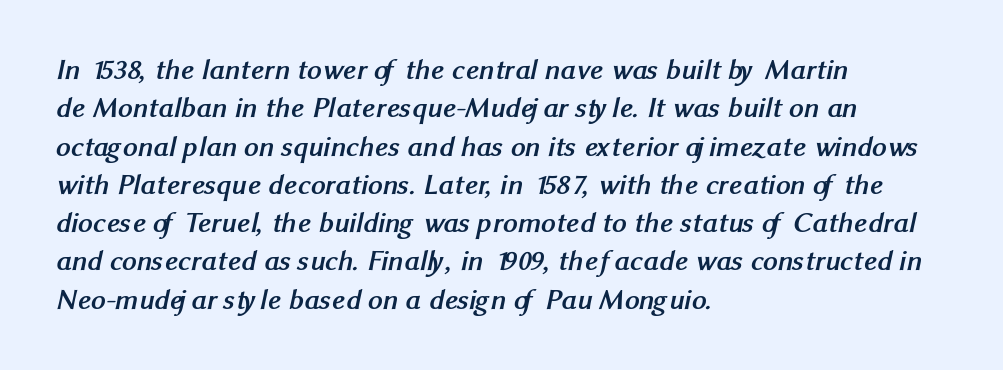
Q: Is the text bold? A: Yes.
Q: Is the typeface a serif or a sans-serif typeface? A: Sans-serif.
Q: Is the text underlined? A: No.
Q: How is the paragraph aligned? A: Left-aligned.
Q: Is the spacing between letters normal or unusually wide? A: Normal.
Q: Is the spacing between lines tight, normal or loose? A: Normal.
Q: Width (condensed, normal, or wide)? A: Normal.
Q: Stroke contrast? A: Medium.
Q: x-height? A: Medium.
Q: Monospaced? A: No.
